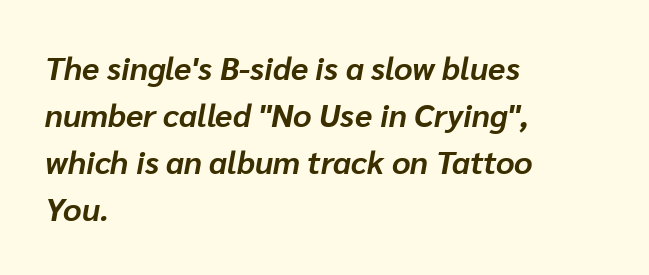
The image shows 32 px bold type, italic (leaning right); set left-aligned, normal line spacing (1.47x), normal letter spacing, not underlined; low stroke contrast and a medium x-height.
